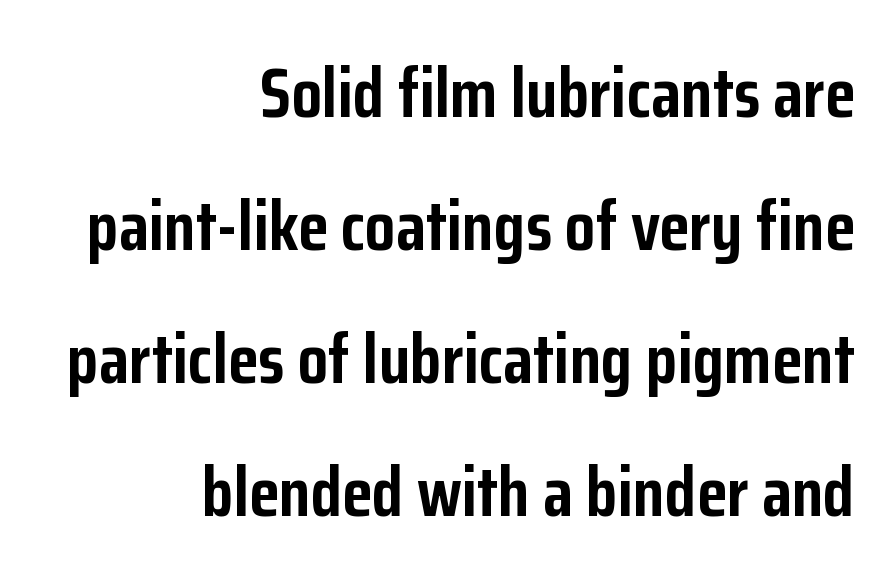
The image shows 70 px semibold, condensed sans-serif type, upright; set right-aligned, loose line spacing (1.9x), normal letter spacing, not underlined; low stroke contrast and a medium x-height.
